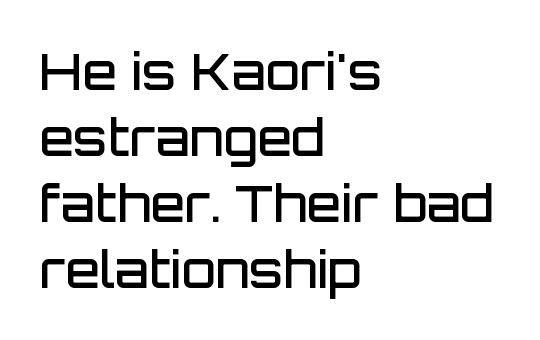
Descenders are the only things crossing below the line. The lettering stays uniformly vertical, giving the passage a roman look. The paragraph shown leans on its left margin. If you measured baseline to baseline, you'd find a middling distance. The rendering uses a semibold face; strokes are thickened but not to full bold. Looks like regular typesetting: each glyph gets only the width it needs.
